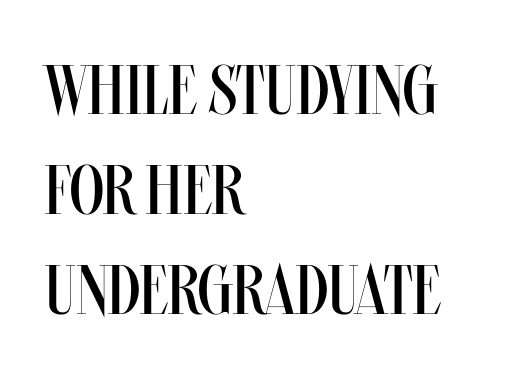
{"italic": "no", "bold": "no", "weight": "regular", "width": "condensed", "stroke_contrast": "medium", "x_height": "large", "monospaced": "no", "underline": "no", "align": "left", "line_spacing": "normal", "line_spacing_ratio": 1.43, "letter_spacing": "normal", "letter_spacing_em": 0.0, "glyph_px": 70}
